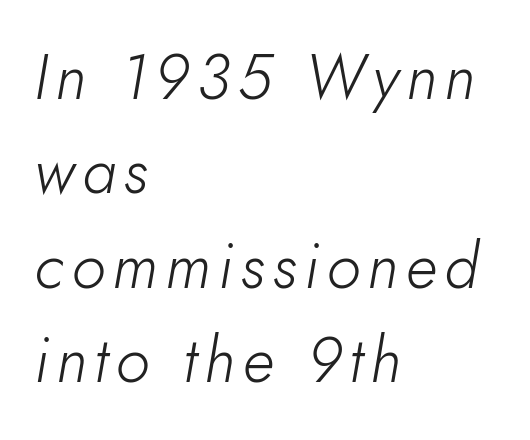
The image shows 63 px light type, italic (leaning right); set left-aligned, normal line spacing (1.5x), not underlined; low stroke contrast and a small x-height.
